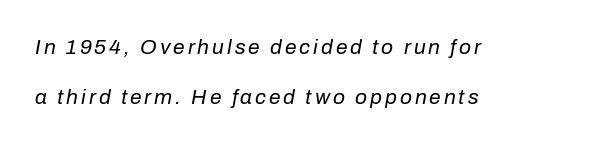
The image shows 21 px text type, italic (leaning right); set left-aligned, loose line spacing (2.36x), not underlined.
